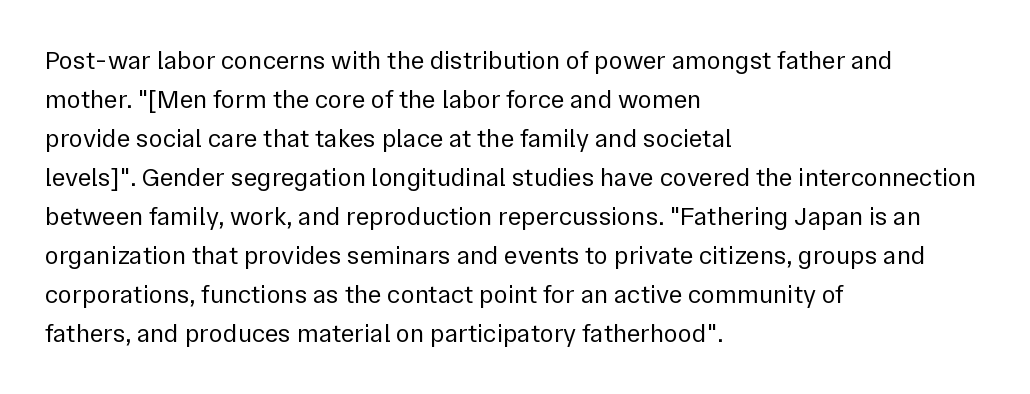
{"italic": "no", "bold": "no", "underline": "no", "align": "left", "line_spacing": "normal", "line_spacing_ratio": 1.5, "letter_spacing": "normal", "letter_spacing_em": 0.0, "glyph_px": 26}
